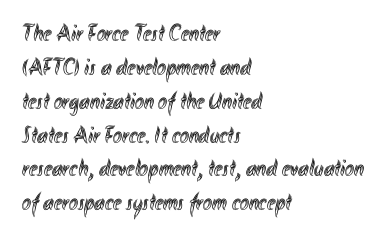
{"underline": "no", "align": "left", "line_spacing": "normal", "line_spacing_ratio": 1.41, "letter_spacing": "normal", "letter_spacing_em": 0.0, "glyph_px": 24}
